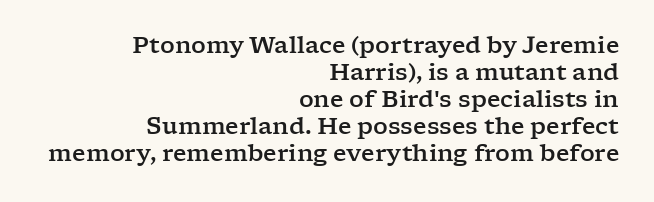
A flush-right, rag-left setting is used for this passage. Here the glyphs are tracked normally, forming tight word shapes. These lines were composed using upright roman letters. Unmarked baselines from the first word to the last.
